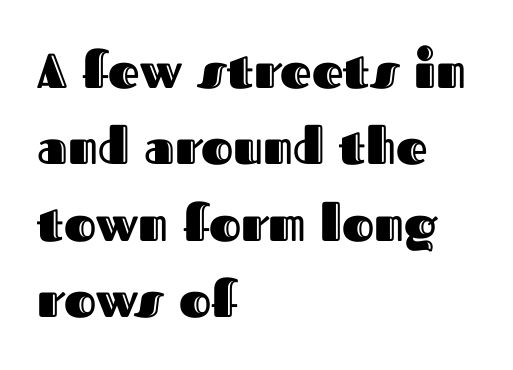
The image shows 49 px text type, upright; set left-aligned, normal line spacing (1.56x), normal letter spacing, not underlined; a medium x-height.
